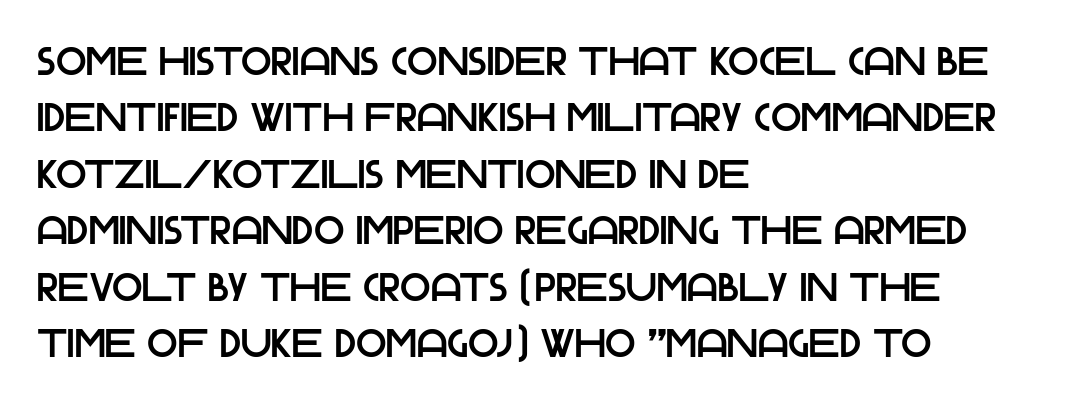
Q: Is the text italic (slanted)? A: No, it is upright.
Q: Is the typeface a serif or a sans-serif typeface? A: Sans-serif.
Q: Is the text underlined? A: No.
Q: How is the paragraph aligned? A: Left-aligned.
Q: Is the spacing between letters normal or unusually wide? A: Normal.
Q: Is the spacing between lines tight, normal or loose? A: Normal.
Q: Width (condensed, normal, or wide)? A: Normal.
Q: Stroke contrast? A: Low.
Q: x-height? A: Large.
Q: Monospaced? A: No.
